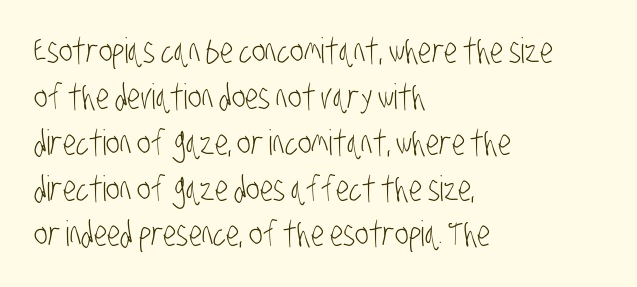
{"serif": "no", "bold": "no", "weight": "light", "width": "condensed", "stroke_contrast": "low", "x_height": "large", "monospaced": "no", "underline": "no", "align": "left", "line_spacing": "normal", "line_spacing_ratio": 1.31, "letter_spacing": "normal", "letter_spacing_em": 0.0, "glyph_px": 35}
